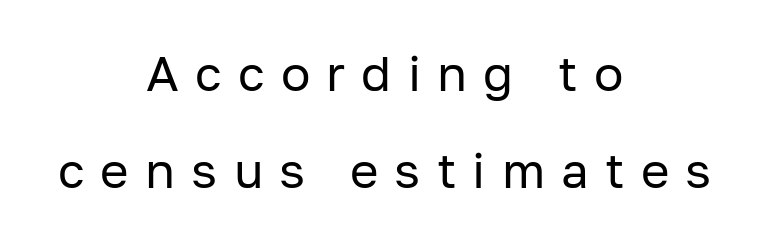
The image shows 49 px regular-weight sans-serif type, upright; set centered, loose line spacing (1.97x), unusually wide letter spacing (+0.33 em), not underlined; low stroke contrast and a medium x-height.
